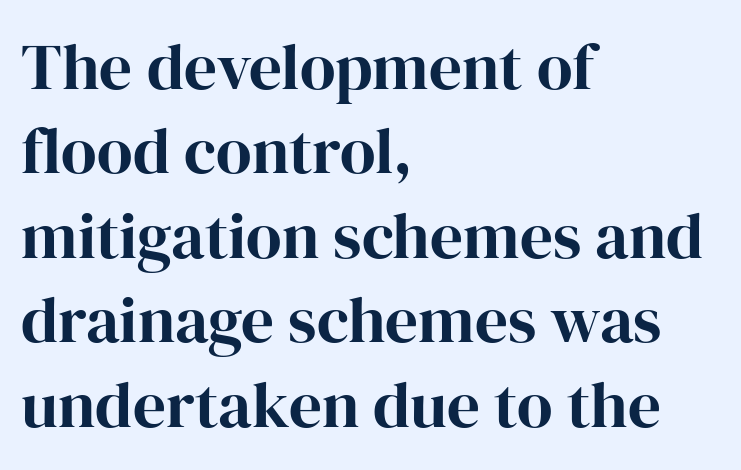
{"serif": "yes", "italic": "no", "width": "normal", "stroke_contrast": "high", "x_height": "medium", "monospaced": "no", "underline": "no", "align": "left", "line_spacing": "normal", "line_spacing_ratio": 1.3, "letter_spacing": "normal", "letter_spacing_em": 0.0, "glyph_px": 65}
